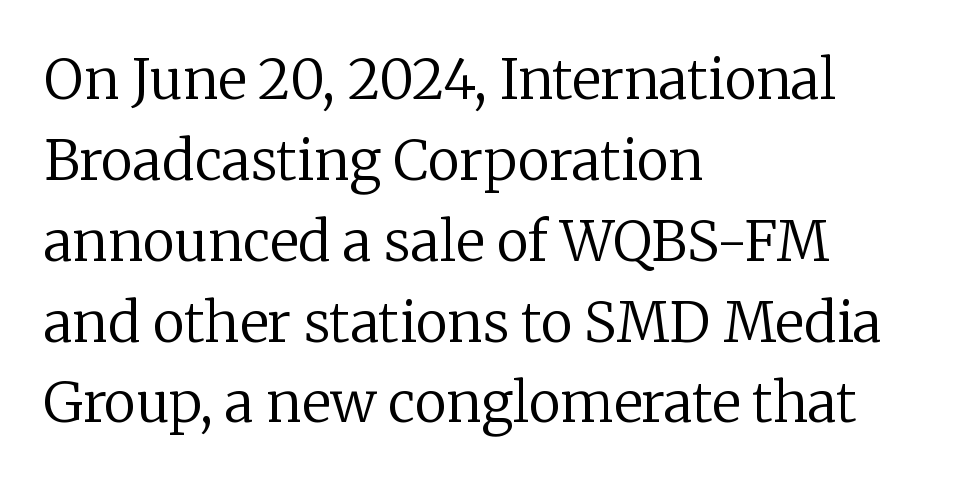
The image shows 55 px regular-weight serif type, upright; set left-aligned, normal line spacing (1.47x), normal letter spacing, not underlined; low stroke contrast and a medium x-height.
